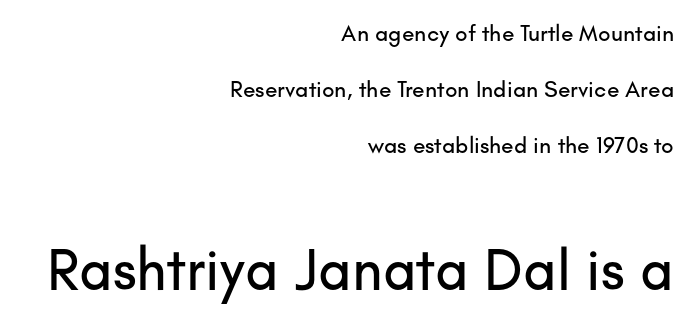
{"serif": "no", "italic": "no", "width": "normal", "stroke_contrast": "low", "x_height": "small", "monospaced": "no", "underline": "no", "align": "right", "line_spacing": "loose", "line_spacing_ratio": 2.43, "letter_spacing": "normal", "letter_spacing_em": 0.0, "larger_block": "second", "size_ratio": 2.52, "glyph_px": 58}
